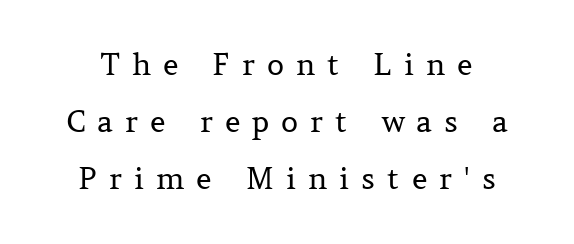
{"serif": "yes", "italic": "no", "bold": "no", "weight": "regular", "width": "normal", "stroke_contrast": "medium", "x_height": "medium", "monospaced": "no", "underline": "no", "line_spacing": "loose", "line_spacing_ratio": 1.9, "letter_spacing": "wide", "letter_spacing_em": 0.4, "glyph_px": 30}
